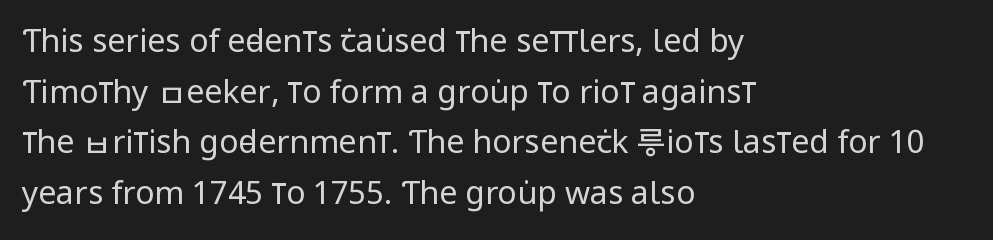
Q: Is the text bold? A: No.
Q: Is the text italic (slanted)? A: No, it is upright.
Q: Is the typeface a serif or a sans-serif typeface? A: Sans-serif.
Q: Is the text underlined? A: No.
Q: How is the paragraph aligned? A: Left-aligned.
Q: Is the spacing between letters normal or unusually wide? A: Normal.
Q: Is the spacing between lines tight, normal or loose? A: Normal.
Q: Width (condensed, normal, or wide)? A: Condensed.
Q: Stroke contrast? A: Low.
Q: x-height? A: Large.
Q: Monospaced? A: No.
